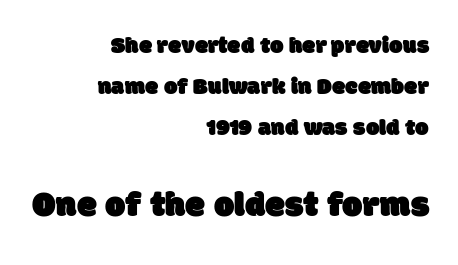
Q: Is the typeface a serif or a sans-serif typeface? A: Sans-serif.
Q: Is the text underlined? A: No.
Q: How is the paragraph aligned? A: Right-aligned.
Q: Is the spacing between letters normal or unusually wide? A: Normal.
Q: Is the spacing between lines tight, normal or loose? A: Normal.
Q: Which block of text is set in a larger size, the first (top) or the second (bottom)? A: The second (bottom) one.
Q: Width (condensed, normal, or wide)? A: Normal.
Q: Stroke contrast? A: Low.
Q: x-height? A: Large.
Q: Monospaced? A: No.
